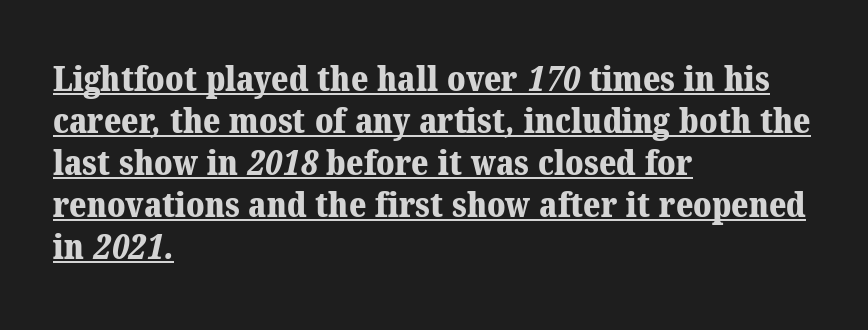
These lines stack with their left ends in a neat column. The letterforms sit shoulder to shoulder at normal distance. Weight check: bold — yes, fully. The passage shown is underscored from start to finish. You could not count columns in this text — the font is proportionally spaced. Font category for this specimen: serif.
